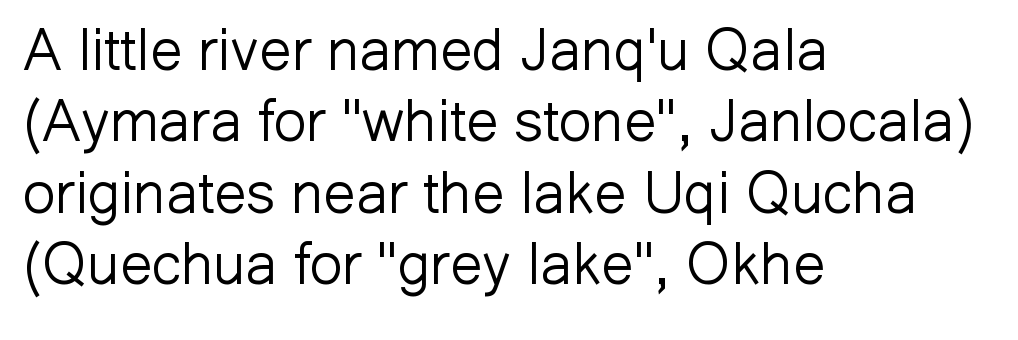
Is this a fixed-width face? No — the glyphs have proportional, varying widths. Classification — sans serif. The strokes carry an ordinary text weight at most. The rendering anchors every line to the left-hand side. Quick note: not italic, upright. Nobody touched the tracking dial on this one.
